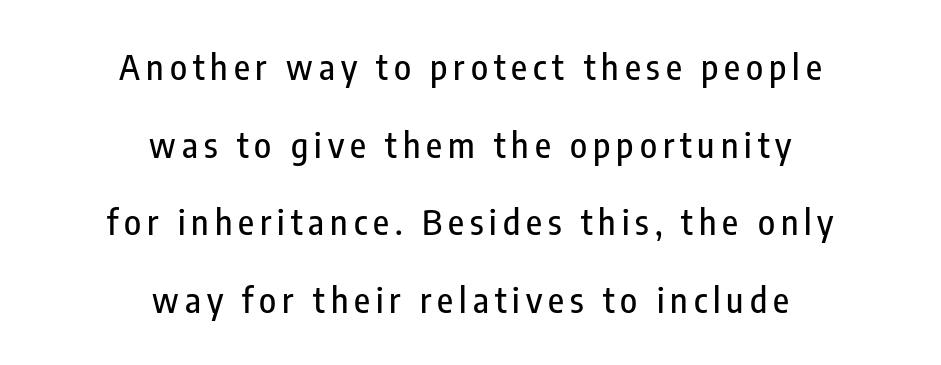
{"serif": "no", "italic": "no", "width": "condensed", "stroke_contrast": "low", "x_height": "medium", "monospaced": "no", "underline": "no", "align": "center", "line_spacing": "loose", "line_spacing_ratio": 2.22, "glyph_px": 35}
